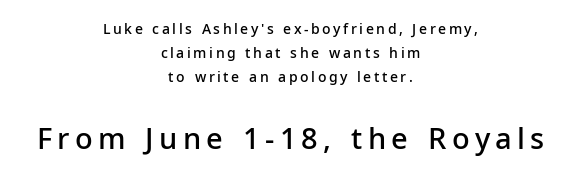
Do the characters align in a grid? No, the font is proportional. Is there any slant? The stems are plumb. The passage is arranged like a title page — every line centered. Compare the two chunks: the lower has the greater cap height. The space beneath each line is pristine and unruled. Firm but not heavy-handed strokes: this text is semibold.
